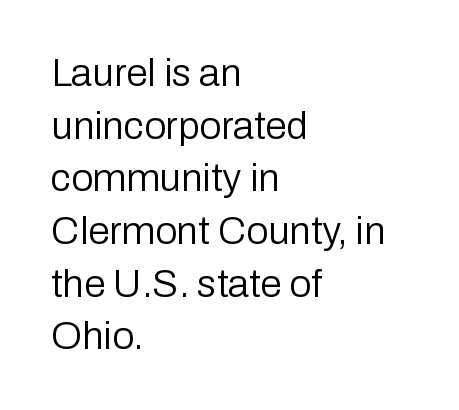
Is this a fixed-width face? No — the glyphs have proportional, varying widths. Regarding serifs, this sample does without them. Quick note: underline off. Ordinary non-slanted type is in use.
